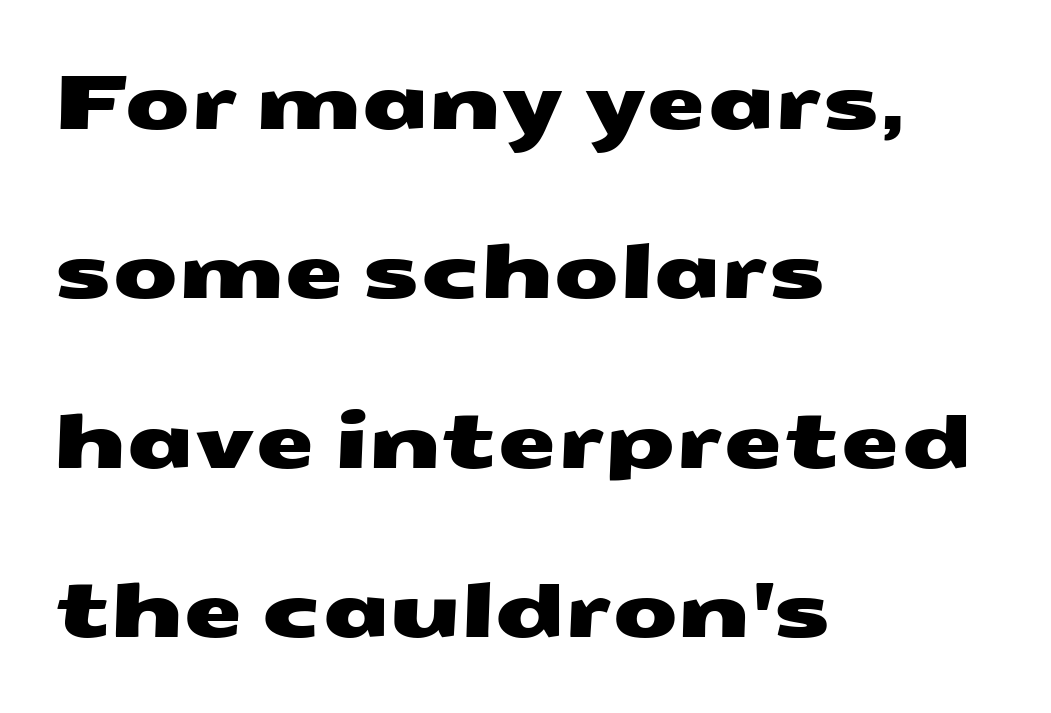
The image shows 76 px wide sans-serif type; set left-aligned, loose line spacing (2.23x), normal letter spacing, not underlined; medium stroke contrast and a medium x-height.
